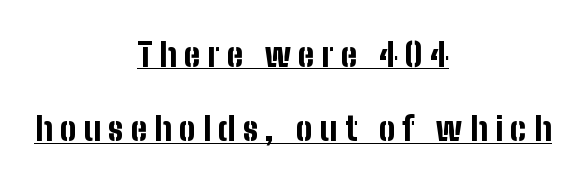
{"serif": "no", "italic": "no", "bold": "yes", "weight": "bold", "width": "condensed", "stroke_contrast": "low", "x_height": "medium", "monospaced": "no", "underline": "yes", "align": "center", "line_spacing": "loose", "line_spacing_ratio": 2.25, "letter_spacing": "wide", "letter_spacing_em": 0.22, "glyph_px": 33}
